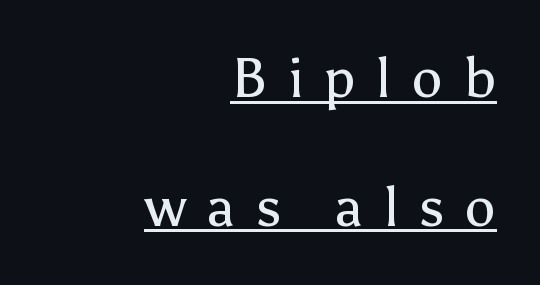
{"serif": "no", "italic": "no", "bold": "no", "weight": "regular", "width": "normal", "stroke_contrast": "low", "x_height": "medium", "monospaced": "no", "underline": "yes", "align": "right", "line_spacing": "loose", "line_spacing_ratio": 2.34, "letter_spacing": "wide", "letter_spacing_em": 0.38, "glyph_px": 55}
